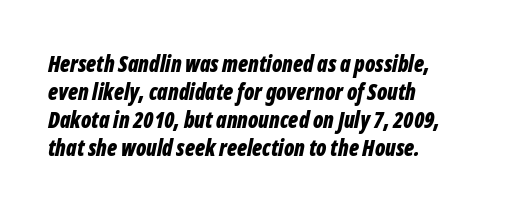
The line-height multiplier appears to be the usual default. This sample uses plain, unmodified letter spacing. These lines stack with their left ends in a neat column. Emphasis by weight is at full strength: bold. Quick note: italic.
